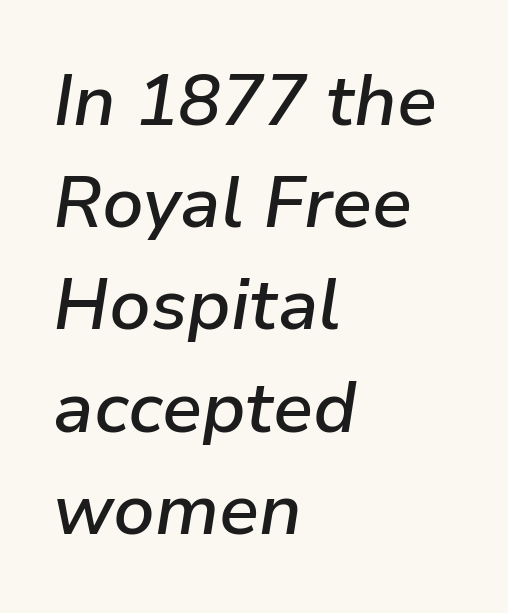
The line texture is even and compact thanks to regular tracking. What weight is shown? A semibold, between regular and bold. The face used here has a pronounced slope to its letters. These lines sit exactly where default settings would place them. Caption: multi-line text, flush left, ragged right.
